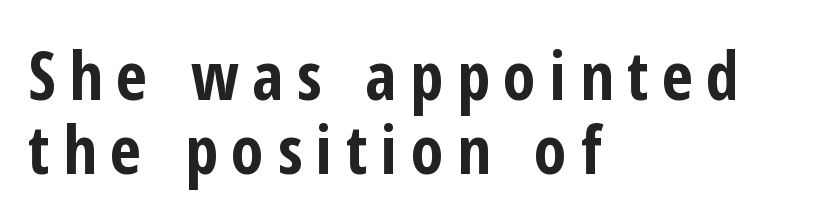
{"serif": "no", "italic": "no", "bold": "yes", "weight": "bold", "width": "condensed", "stroke_contrast": "low", "x_height": "medium", "monospaced": "no", "underline": "no", "align": "left", "line_spacing": "tight", "line_spacing_ratio": 1.11, "letter_spacing": "wide", "letter_spacing_em": 0.2, "glyph_px": 67}
